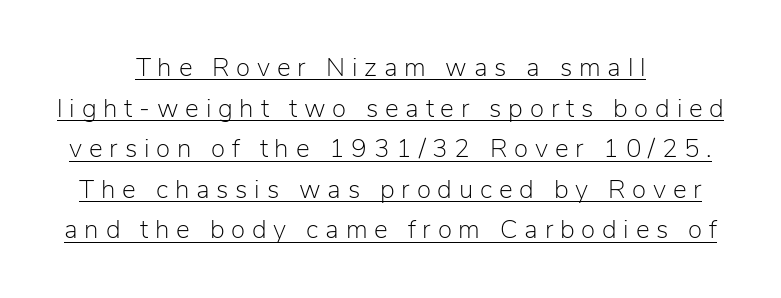
{"italic": "no", "bold": "no", "underline": "yes", "align": "center", "line_spacing": "normal", "line_spacing_ratio": 1.56, "letter_spacing": "wide", "letter_spacing_em": 0.26, "glyph_px": 26}
